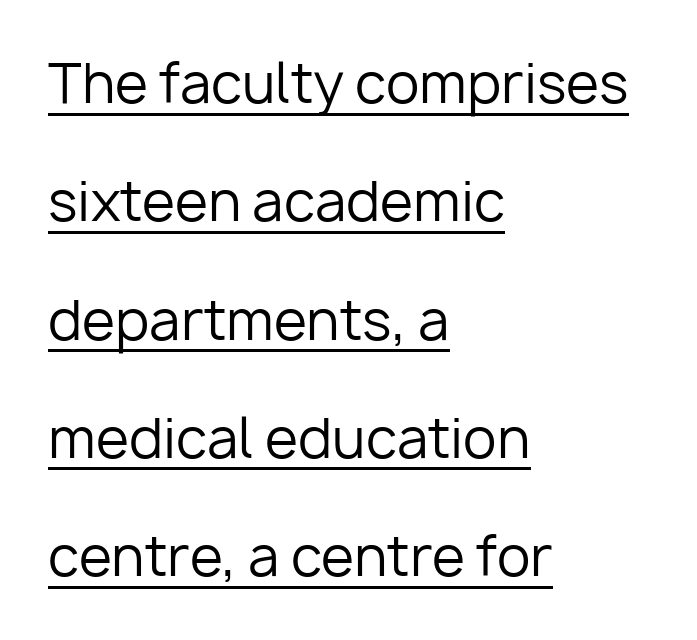
The image shows 54 px regular-weight sans-serif type, upright; set left-aligned, loose line spacing (2.19x), normal letter spacing, underlined; low stroke contrast and a medium x-height.
